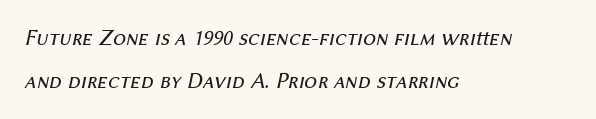
The image shows 23 px text type, italic (leaning right); set left-aligned, line spacing 1.89x, normal letter spacing, not underlined.
